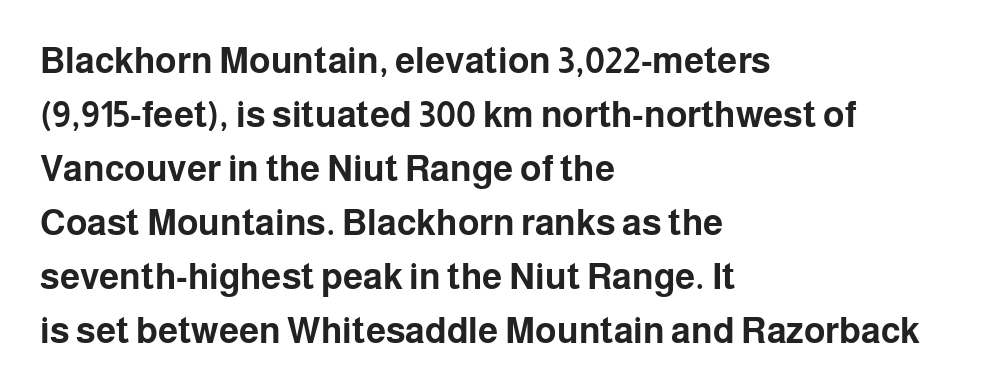
{"serif": "no", "italic": "no", "bold": "yes", "weight": "bold", "width": "normal", "stroke_contrast": "low", "x_height": "medium", "monospaced": "no", "underline": "no", "align": "left", "line_spacing": "normal", "line_spacing_ratio": 1.5, "letter_spacing": "normal", "letter_spacing_em": 0.0, "glyph_px": 36}
